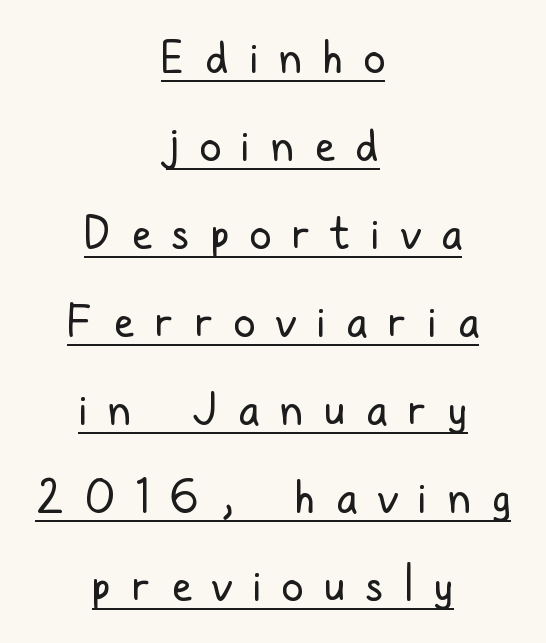
{"serif": "no", "italic": "no", "bold": "no", "weight": "regular", "width": "condensed", "stroke_contrast": "low", "x_height": "medium", "monospaced": "no", "underline": "yes", "align": "center", "line_spacing": "loose", "line_spacing_ratio": 2.0, "letter_spacing": "wide", "letter_spacing_em": 0.48, "glyph_px": 44}
